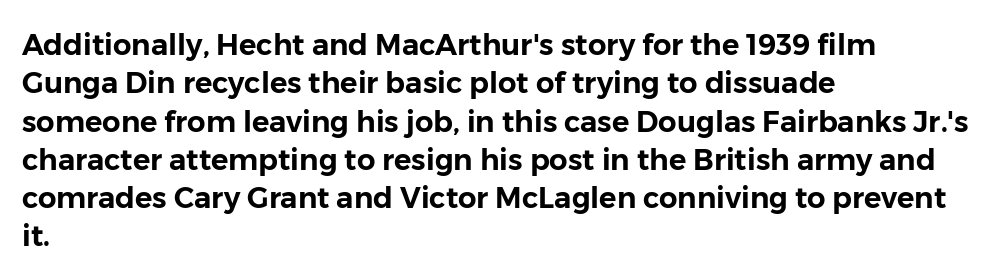
Q: Is the text italic (slanted)? A: No, it is upright.
Q: Is the typeface a serif or a sans-serif typeface? A: Sans-serif.
Q: Is the text underlined? A: No.
Q: How is the paragraph aligned? A: Left-aligned.
Q: Is the spacing between letters normal or unusually wide? A: Normal.
Q: Is the spacing between lines tight, normal or loose? A: Normal.
Q: Width (condensed, normal, or wide)? A: Normal.
Q: Stroke contrast? A: Low.
Q: x-height? A: Medium.
Q: Monospaced? A: No.
